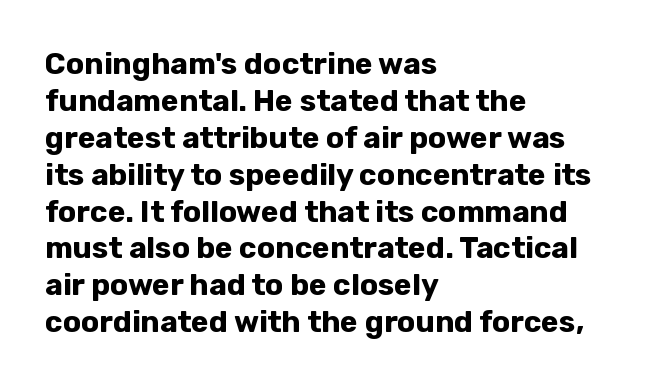
The image shows 30 px bold sans-serif type, upright; set left-aligned, line spacing 1.23x, normal letter spacing, not underlined; low stroke contrast and a medium x-height.
